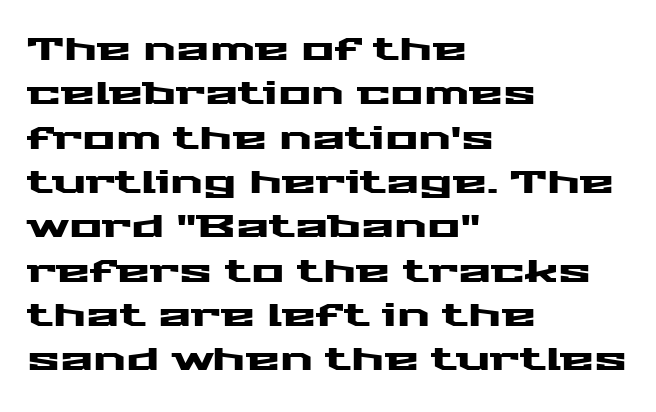
The image shows 31 px wide sans-serif type, upright; set left-aligned, normal line spacing (1.43x), normal letter spacing, not underlined; medium stroke contrast and a medium x-height.
